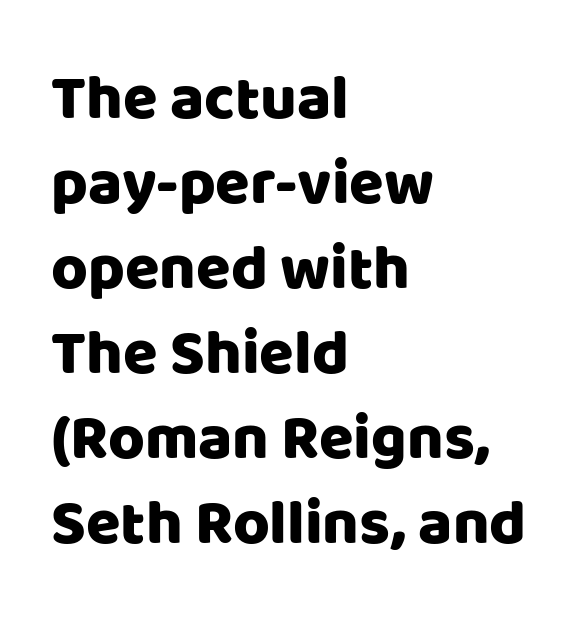
{"serif": "no", "italic": "no", "width": "normal", "stroke_contrast": "low", "x_height": "large", "monospaced": "no", "underline": "no", "align": "left", "line_spacing": "normal", "line_spacing_ratio": 1.35, "letter_spacing": "normal", "letter_spacing_em": 0.0, "glyph_px": 63}
